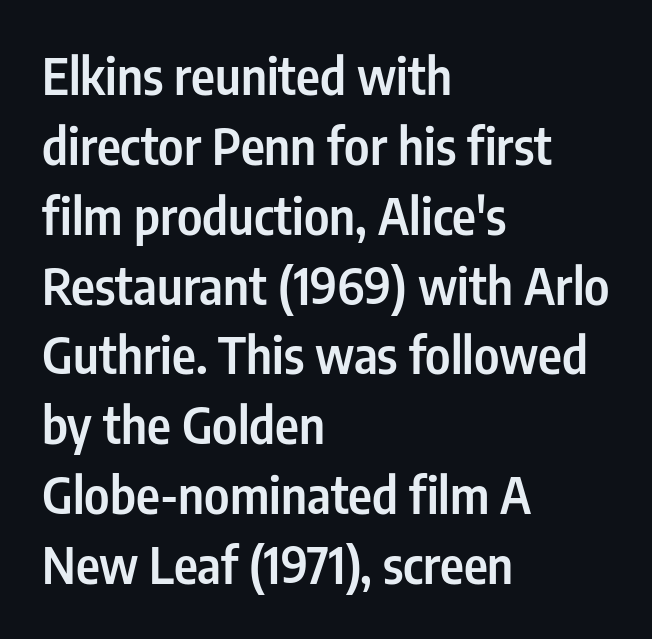
{"serif": "no", "italic": "no", "bold": "semi", "weight": "semibold", "width": "condensed", "stroke_contrast": "low", "x_height": "medium", "monospaced": "no", "underline": "no", "align": "left", "line_spacing": "normal", "line_spacing_ratio": 1.37, "letter_spacing": "normal", "letter_spacing_em": 0.0, "glyph_px": 51}
